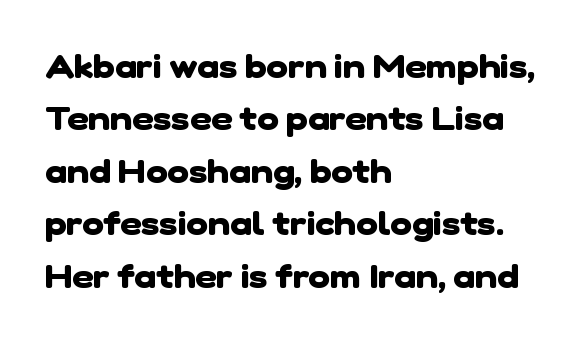
{"serif": "no", "bold": "yes", "weight": "heavy", "width": "normal", "stroke_contrast": "low", "x_height": "medium", "monospaced": "no", "underline": "no", "align": "left", "line_spacing": "normal", "line_spacing_ratio": 1.59, "letter_spacing": "normal", "letter_spacing_em": 0.0, "glyph_px": 33}
